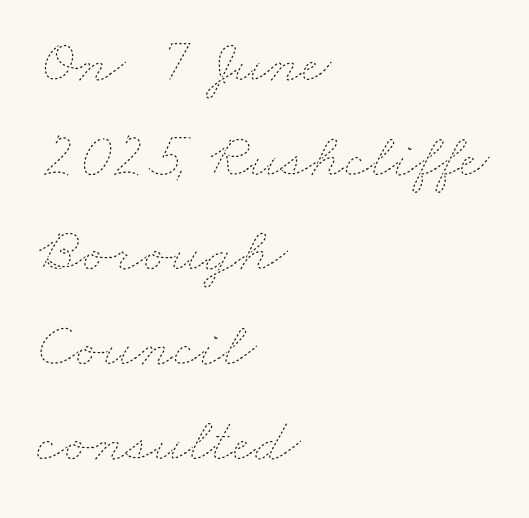
{"bold": "no", "weight": "thin", "width": "wide", "stroke_contrast": "low", "x_height": "small", "monospaced": "no", "underline": "no", "align": "left", "line_spacing": "normal", "line_spacing_ratio": 1.48, "letter_spacing": "normal", "letter_spacing_em": 0.0, "glyph_px": 64}
